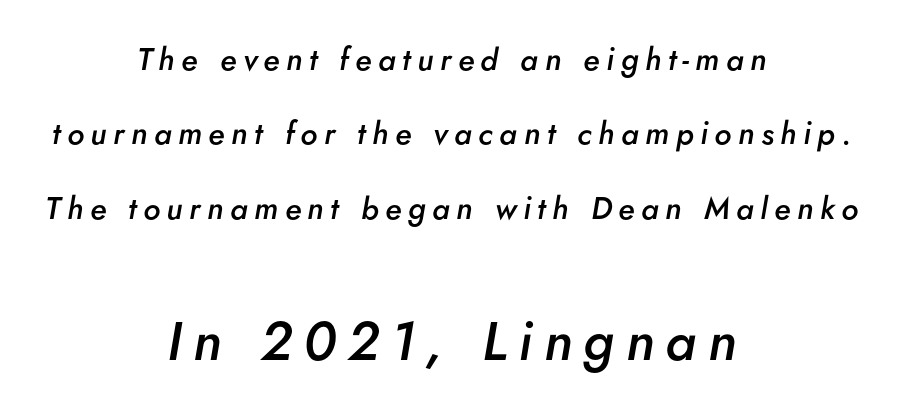
Q: Is the text bold? A: Semi-bold.
Q: Is the text italic (slanted)? A: Yes, it leans right by about 5 degrees.
Q: Is the text underlined? A: No.
Q: How is the paragraph aligned? A: Centered.
Q: Is the spacing between letters normal or unusually wide? A: Unusually wide.
Q: Is the spacing between lines tight, normal or loose? A: Loose.
Q: Which block of text is set in a larger size, the first (top) or the second (bottom)? A: The second (bottom) one.
Q: Width (condensed, normal, or wide)? A: Normal.
Q: Stroke contrast? A: Low.
Q: x-height? A: Small.
Q: Monospaced? A: No.
